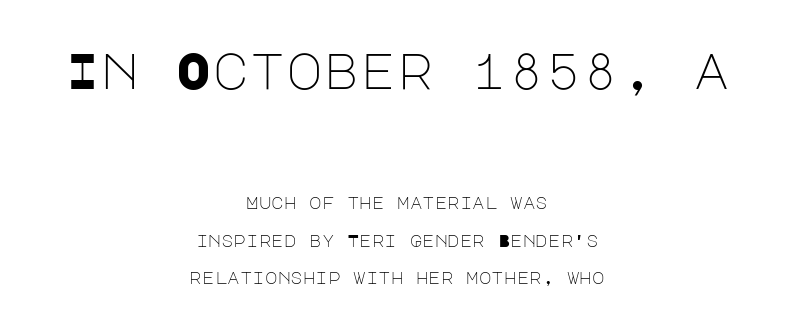
{"serif": "no", "italic": "no", "bold": "no", "weight": "light", "width": "normal", "stroke_contrast": "low", "x_height": "large", "underline": "no", "align": "center", "line_spacing": "loose", "line_spacing_ratio": 2.19, "letter_spacing": "normal", "letter_spacing_em": 0.0, "larger_block": "first", "size_ratio": 2.94, "glyph_px": 50}
